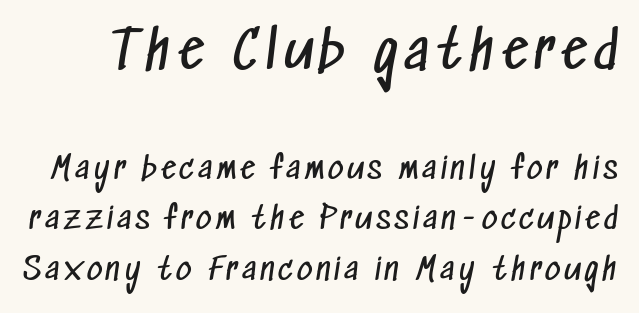
{"serif": "no", "bold": "no", "weight": "regular", "width": "condensed", "stroke_contrast": "low", "x_height": "medium", "monospaced": "no", "underline": "no", "line_spacing": "normal", "line_spacing_ratio": 1.68, "larger_block": "first", "size_ratio": 1.73, "glyph_px": 52}
